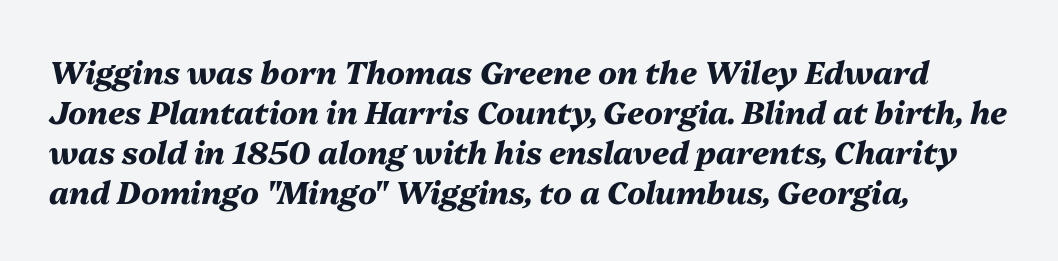
The designer left line spacing at the default. Compared with ordinary roman type, these characters are visibly tilted. How heavy is the stroke? Heavy — this is a bold. The typesetter chose a ragged-right arrangement here.
